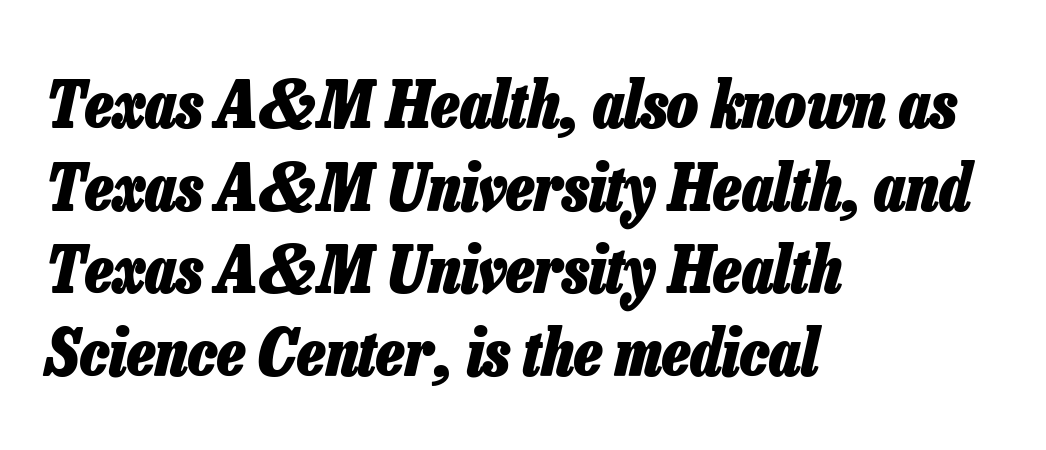
Q: Is the text bold? A: Yes.
Q: Is the text italic (slanted)? A: Yes, it leans right by about 13 degrees.
Q: Is the text underlined? A: No.
Q: How is the paragraph aligned? A: Left-aligned.
Q: Is the spacing between letters normal or unusually wide? A: Normal.
Q: Is the spacing between lines tight, normal or loose? A: Normal.
Q: Width (condensed, normal, or wide)? A: Condensed.
Q: Stroke contrast? A: Low.
Q: x-height? A: Medium.
Q: Monospaced? A: No.
